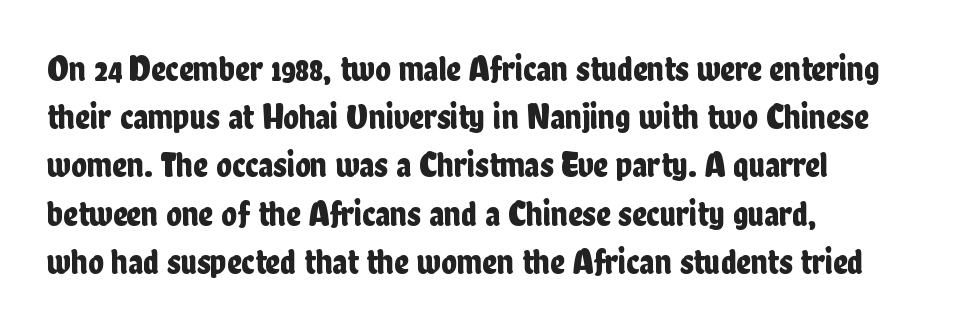
{"serif": "no", "italic": "no", "width": "condensed", "stroke_contrast": "low", "x_height": "medium", "monospaced": "no", "underline": "no", "align": "left", "line_spacing": "normal", "line_spacing_ratio": 1.34, "letter_spacing": "normal", "letter_spacing_em": 0.0, "glyph_px": 36}
